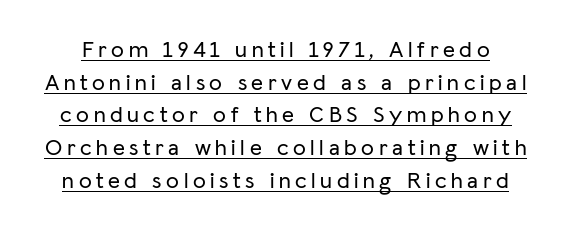
The image shows 23 px text type, upright; set normal line spacing (1.42x), unusually wide letter spacing (+0.2 em), underlined.
